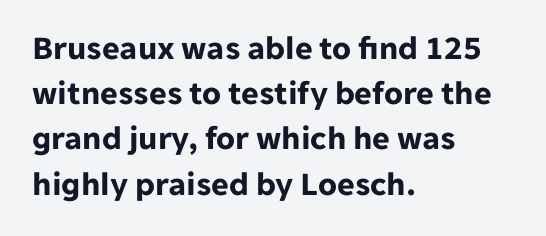
When letters stand straight like this, we call the style roman or upright. Horizontally, the lines are justified to the leading edge only. Spacing verdict: proportional, widths tailored to each character. The leading is moderate, giving the passage an even texture. On the weight axis this lands at bold, roughly 700. Look at the tracking — it's just the regular setting, nothing added.
